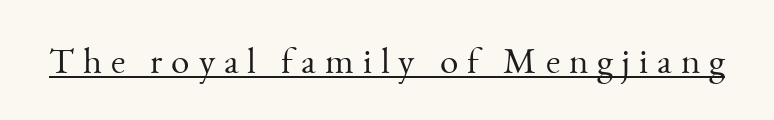
Q: Is the text bold? A: No.
Q: Is the text italic (slanted)? A: No, it is upright.
Q: Is the typeface a serif or a sans-serif typeface? A: Serif.
Q: Is the text underlined? A: Yes.
Q: Is the spacing between letters normal or unusually wide? A: Unusually wide.
Q: Width (condensed, normal, or wide)? A: Normal.
Q: Stroke contrast? A: Medium.
Q: x-height? A: Small.
Q: Monospaced? A: No.
